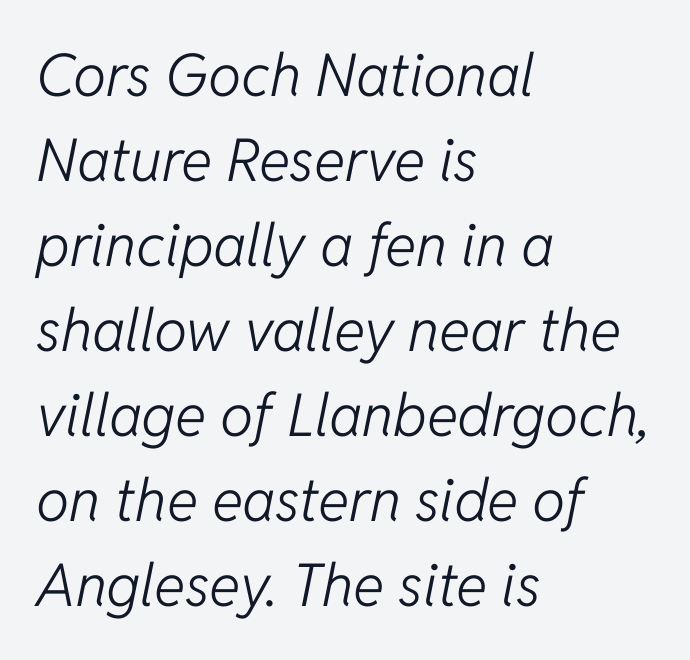
The image shows 59 px light type, italic (leaning right); set left-aligned, normal line spacing (1.44x), normal letter spacing, not underlined; low stroke contrast and a medium x-height.
